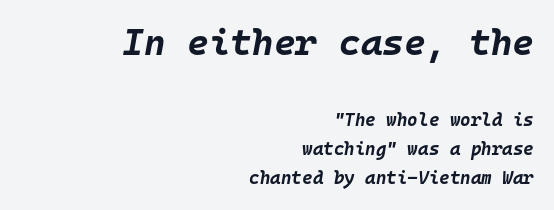
This sample is right-justified, so line beginnings fall wherever the words allow. Lines of text with bare space underneath. Normally led — the rows are evenly, conventionally spaced. Compared with typical body copy, the letter spacing here is the same. Every character here occupies the same horizontal width, giving the sample a typewriter-like rhythm.
